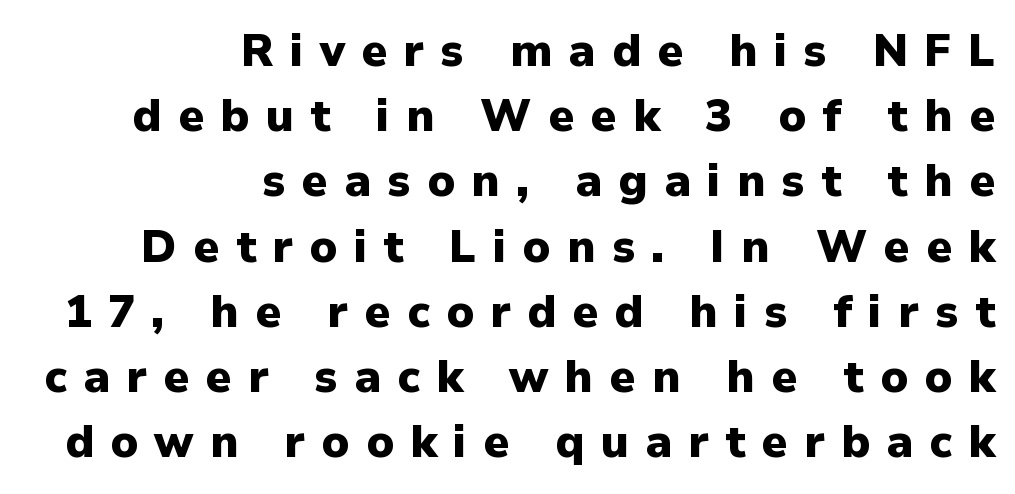
The image shows 45 px heavy sans-serif type, upright; set right-aligned, normal line spacing (1.45x), unusually wide letter spacing (+0.36 em), not underlined; low stroke contrast and a medium x-height.
